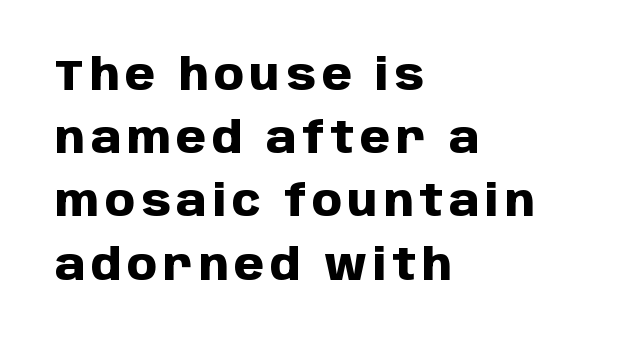
Q: Is the text bold? A: Yes.
Q: Is the text italic (slanted)? A: No, it is upright.
Q: Is the typeface a serif or a sans-serif typeface? A: Sans-serif.
Q: Is the text underlined? A: No.
Q: How is the paragraph aligned? A: Left-aligned.
Q: Is the spacing between lines tight, normal or loose? A: Normal.
Q: Width (condensed, normal, or wide)? A: Normal.
Q: Stroke contrast? A: Low.
Q: x-height? A: Large.
Q: Monospaced? A: No.
